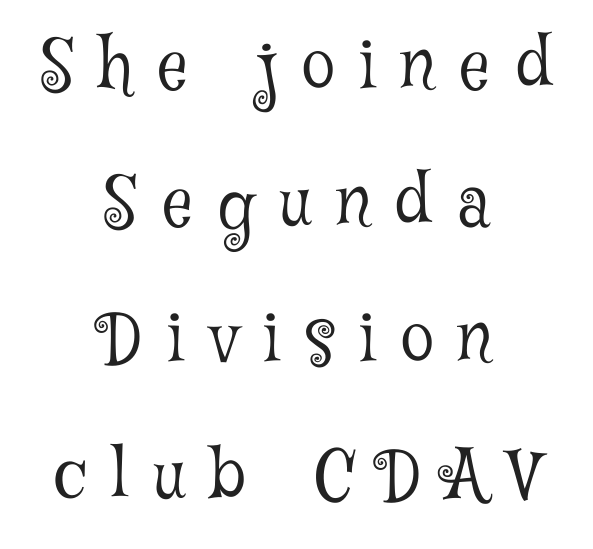
{"serif": "yes", "italic": "no", "bold": "no", "weight": "light", "width": "condensed", "stroke_contrast": "low", "x_height": "medium", "monospaced": "no", "underline": "no", "align": "center", "line_spacing": "loose", "line_spacing_ratio": 2.01, "letter_spacing": "wide", "letter_spacing_em": 0.36, "glyph_px": 68}
